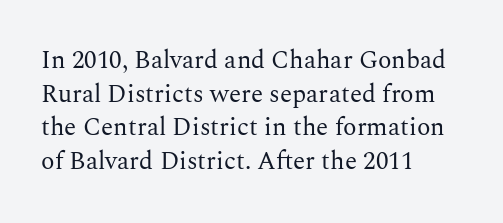
Honestly, there is no underline to notice here at all. When letters stand straight like this, we call the style roman or upright. The passage shown stacks its lines at a standard gap. Horizontal alignment here is leftward, the default for most running prose. Ink coverage per letter is moderate at most.
